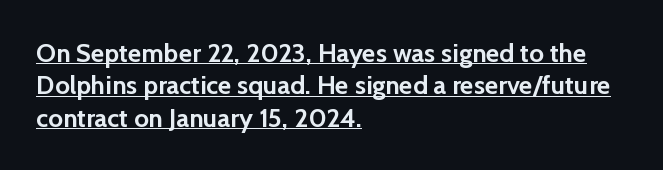
The image shows 26 px bold type, upright; set left-aligned, normal line spacing (1.25x), normal letter spacing, underlined.
